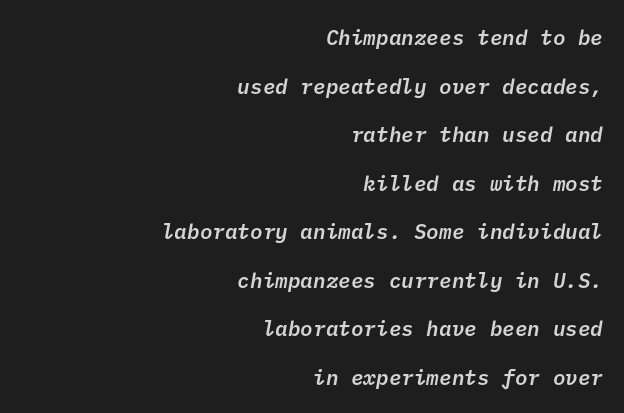
{"bold": "semi", "underline": "no", "align": "right", "line_spacing": "loose", "line_spacing_ratio": 2.31, "letter_spacing": "normal", "letter_spacing_em": 0.0, "glyph_px": 21}
